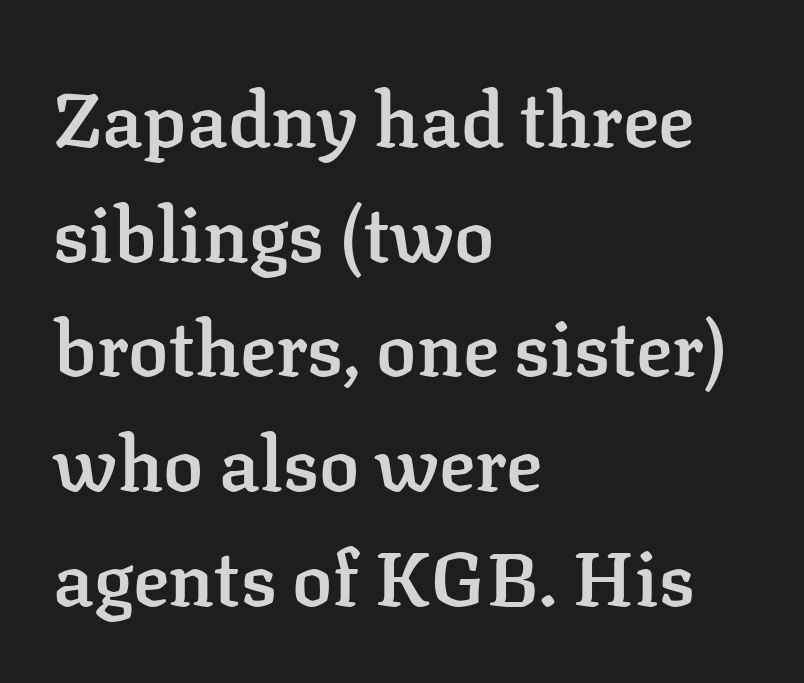
The typeface chosen for these lines features serifs. Between one letter and the next there's only the usual sliver of space. How would I describe the line gaps? Plain and ordinary. The glyphs are unaccompanied by any horizontal stroke below them. These lines are set flush left with a ragged right edge.
